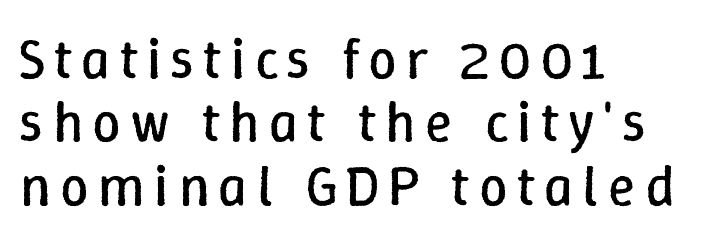
The image shows 57 px regular-weight type, upright; set left-aligned, tight line spacing (1.11x), not underlined; low stroke contrast and a medium x-height.
